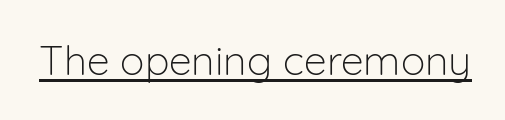
{"serif": "no", "italic": "no", "bold": "no", "weight": "light", "width": "normal", "stroke_contrast": "low", "x_height": "medium", "monospaced": "no", "underline": "yes", "letter_spacing": "normal", "letter_spacing_em": 0.0, "glyph_px": 41}
